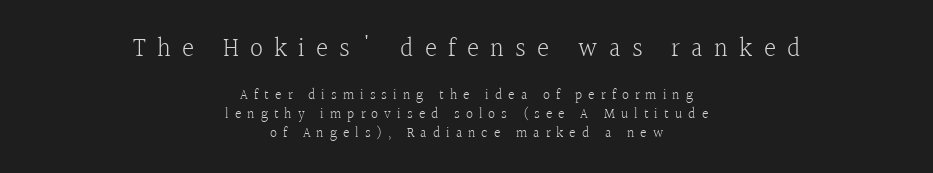
{"italic": "no", "bold": "no", "underline": "no", "align": "center", "line_spacing": "normal", "line_spacing_ratio": 1.35, "letter_spacing": "wide", "letter_spacing_em": 0.43, "larger_block": "first", "size_ratio": 1.86, "glyph_px": 26}
